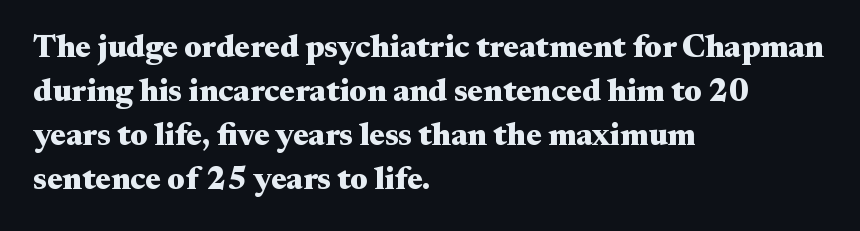
Q: Is the text bold? A: Yes.
Q: Is the text italic (slanted)? A: No, it is upright.
Q: Is the typeface a serif or a sans-serif typeface? A: Serif.
Q: Is the text underlined? A: No.
Q: How is the paragraph aligned? A: Left-aligned.
Q: Is the spacing between letters normal or unusually wide? A: Normal.
Q: Is the spacing between lines tight, normal or loose? A: Normal.
Q: Width (condensed, normal, or wide)? A: Wide.
Q: Stroke contrast? A: Medium.
Q: x-height? A: Small.
Q: Monospaced? A: No.
